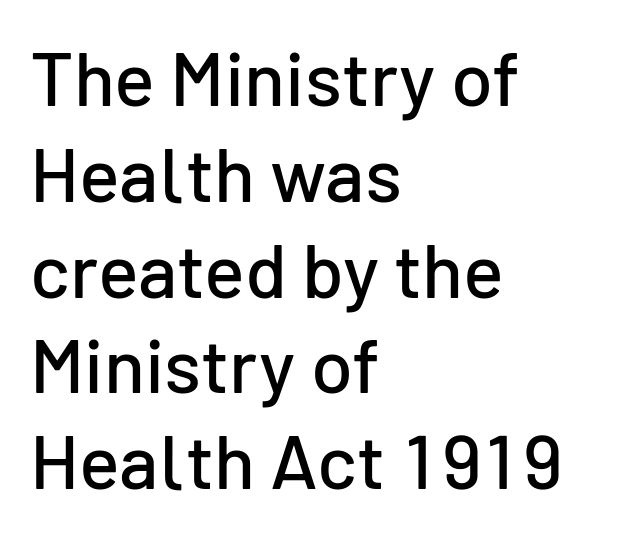
Has an underline been added? It has not. Between one letter and the next there's only the usual sliver of space. Here the designer chose a conventional face with non-uniform glyph widths. Reading down the column, the eye jumps a familiar distance to each next line.
